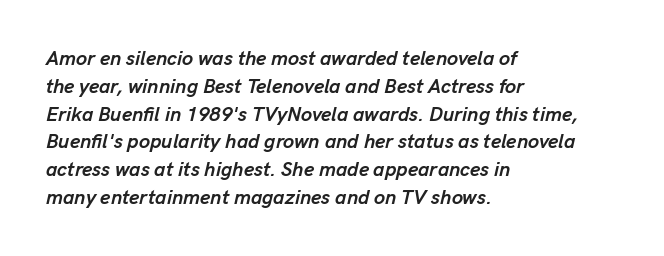
Q: Is the text bold? A: Yes.
Q: Is the text italic (slanted)? A: Yes, it leans right by about 13 degrees.
Q: Is the text underlined? A: No.
Q: How is the paragraph aligned? A: Left-aligned.
Q: Is the spacing between letters normal or unusually wide? A: Normal.
Q: Is the spacing between lines tight, normal or loose? A: Normal.
